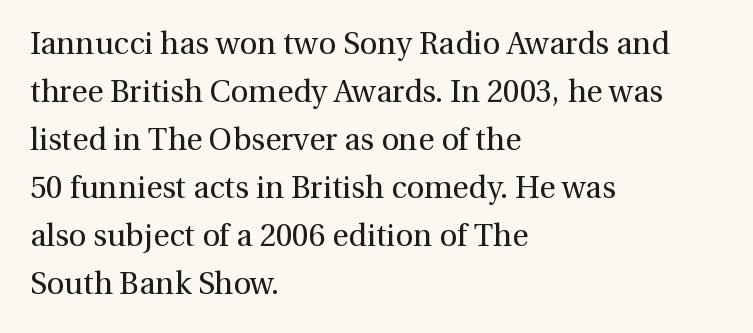
Q: Is the text bold? A: No.
Q: Is the text italic (slanted)? A: No, it is upright.
Q: Is the typeface a serif or a sans-serif typeface? A: Serif.
Q: Is the text underlined? A: No.
Q: How is the paragraph aligned? A: Left-aligned.
Q: Is the spacing between letters normal or unusually wide? A: Normal.
Q: Is the spacing between lines tight, normal or loose? A: Normal.
Q: Width (condensed, normal, or wide)? A: Normal.
Q: Stroke contrast? A: Medium.
Q: x-height? A: Medium.
Q: Monospaced? A: No.
